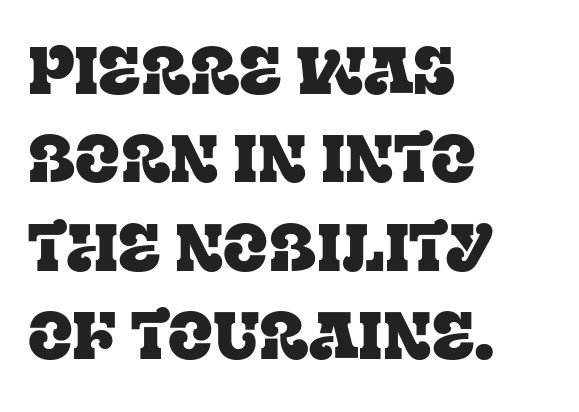
Q: Is the text italic (slanted)? A: No, it is upright.
Q: Is the typeface a serif or a sans-serif typeface? A: Serif.
Q: Is the text underlined? A: No.
Q: How is the paragraph aligned? A: Left-aligned.
Q: Is the spacing between letters normal or unusually wide? A: Normal.
Q: Is the spacing between lines tight, normal or loose? A: Normal.
Q: Width (condensed, normal, or wide)? A: Normal.
Q: Stroke contrast? A: Low.
Q: x-height? A: Large.
Q: Monospaced? A: No.
